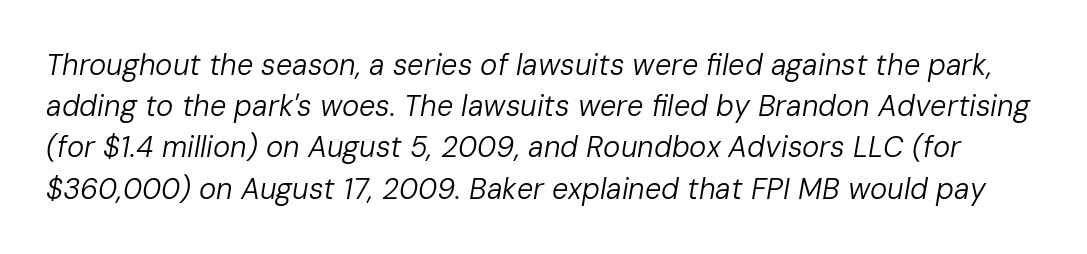
Q: Is the text bold? A: No.
Q: Is the text italic (slanted)? A: Yes, it leans right by about 10 degrees.
Q: Is the text underlined? A: No.
Q: Is the spacing between letters normal or unusually wide? A: Normal.
Q: Is the spacing between lines tight, normal or loose? A: Normal.
Q: Width (condensed, normal, or wide)? A: Normal.
Q: Stroke contrast? A: Low.
Q: x-height? A: Medium.
Q: Monospaced? A: No.
